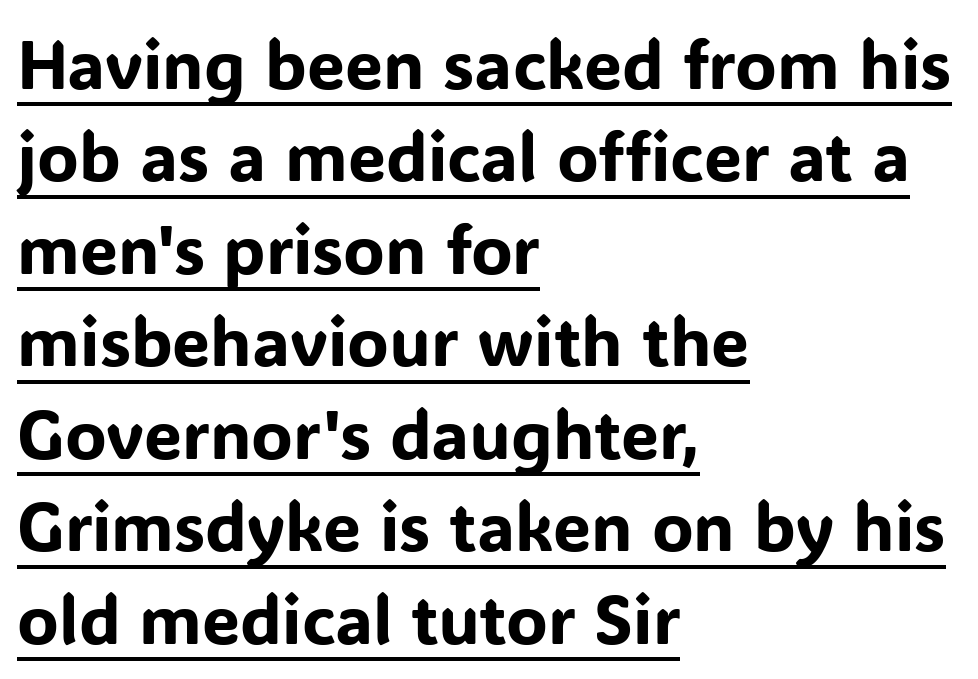
The image shows 68 px sans-serif type, upright; set left-aligned, normal line spacing (1.36x), normal letter spacing, underlined; low stroke contrast and a medium x-height.
